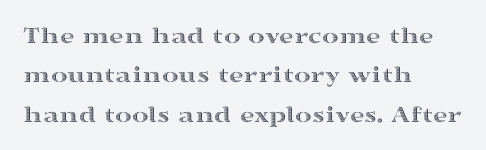
The image shows 25 px text type, upright; set left-aligned, normal line spacing (1.58x), normal letter spacing, not underlined.
